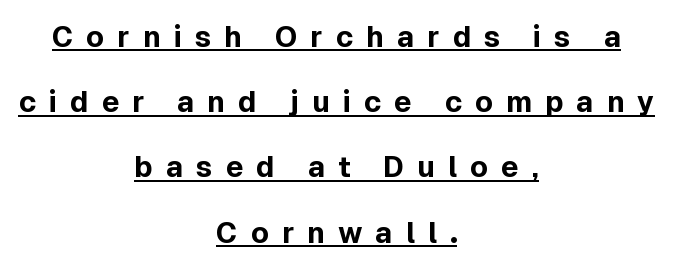
Q: Is the text bold? A: Yes.
Q: Is the text italic (slanted)? A: No, it is upright.
Q: Is the typeface a serif or a sans-serif typeface? A: Sans-serif.
Q: Is the text underlined? A: Yes.
Q: How is the paragraph aligned? A: Centered.
Q: Is the spacing between letters normal or unusually wide? A: Unusually wide.
Q: Is the spacing between lines tight, normal or loose? A: Loose.
Q: Width (condensed, normal, or wide)? A: Normal.
Q: x-height? A: Medium.
Q: Monospaced? A: No.
